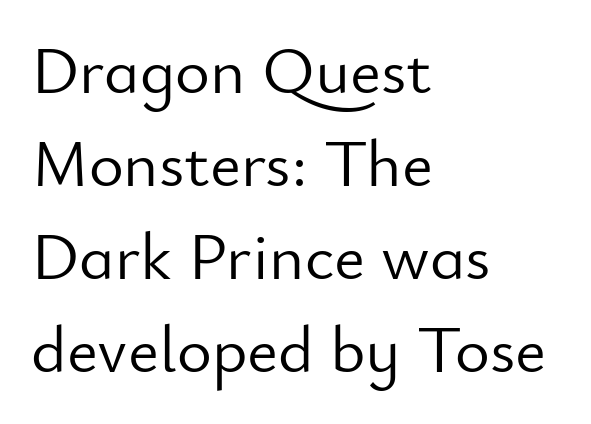
Q: Is the text bold? A: No.
Q: Is the text italic (slanted)? A: No, it is upright.
Q: Is the typeface a serif or a sans-serif typeface? A: Sans-serif.
Q: Is the text underlined? A: No.
Q: How is the paragraph aligned? A: Left-aligned.
Q: Is the spacing between letters normal or unusually wide? A: Normal.
Q: Is the spacing between lines tight, normal or loose? A: Normal.
Q: Width (condensed, normal, or wide)? A: Normal.
Q: Stroke contrast? A: Low.
Q: x-height? A: Small.
Q: Monospaced? A: No.
